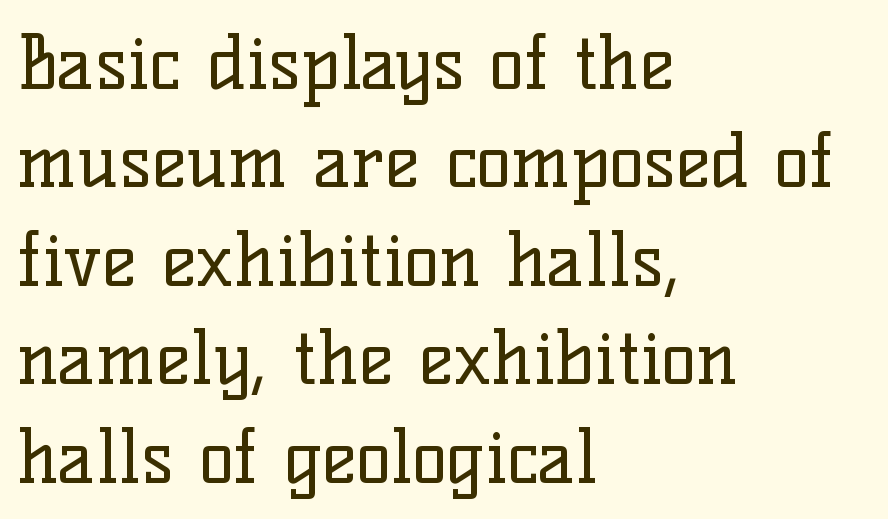
The font family rendered here belongs to the serif group. Rendered with straight, roman letterforms. Vertically, the passage feels balanced, rows spaced as you'd expect. The tracking reads as untouched default to a designer's eye. Varying glyph widths throughout — classic text-font behaviour.
